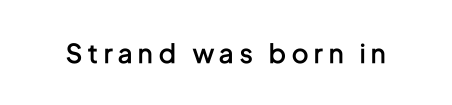
The image shows 26 px text type, upright; set unusually wide letter spacing (+0.23 em), not underlined.
